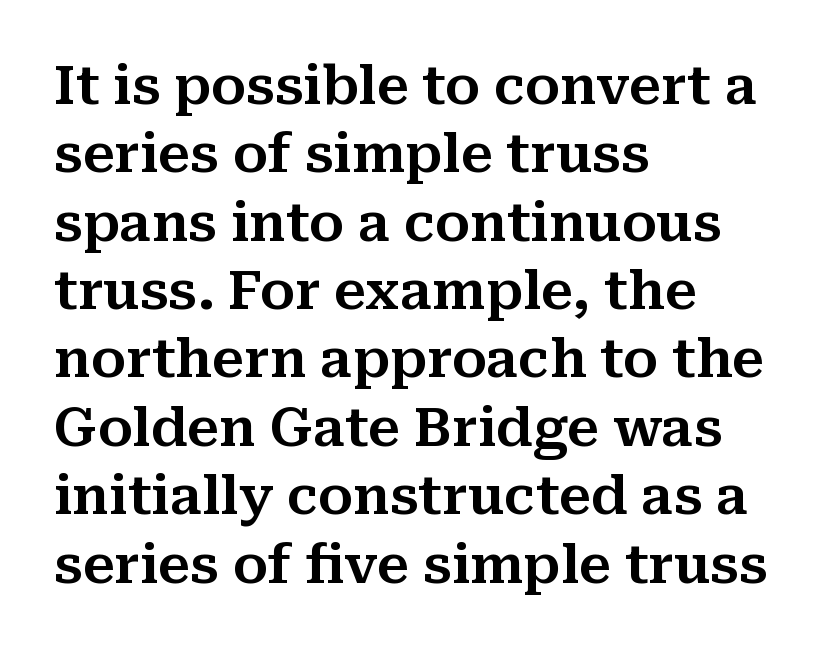
The image shows 53 px serif type, upright; set left-aligned, normal line spacing (1.29x), normal letter spacing, not underlined; medium stroke contrast and a medium x-height.
